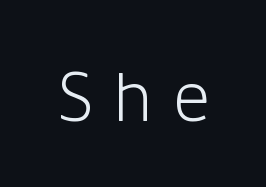
The image shows 73 px light sans-serif type, upright; set unusually wide letter spacing (+0.27 em), not underlined; low stroke contrast and a medium x-height.
